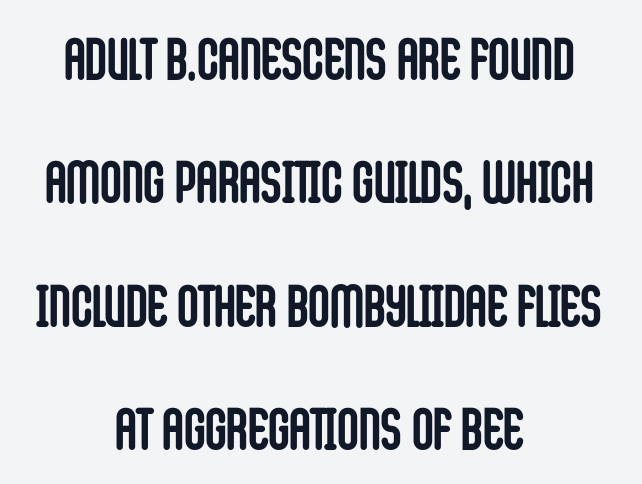
The image shows 59 px semibold, condensed sans-serif type, upright; set centered, loose line spacing (2.09x), normal letter spacing, not underlined; low stroke contrast and a large x-height.
